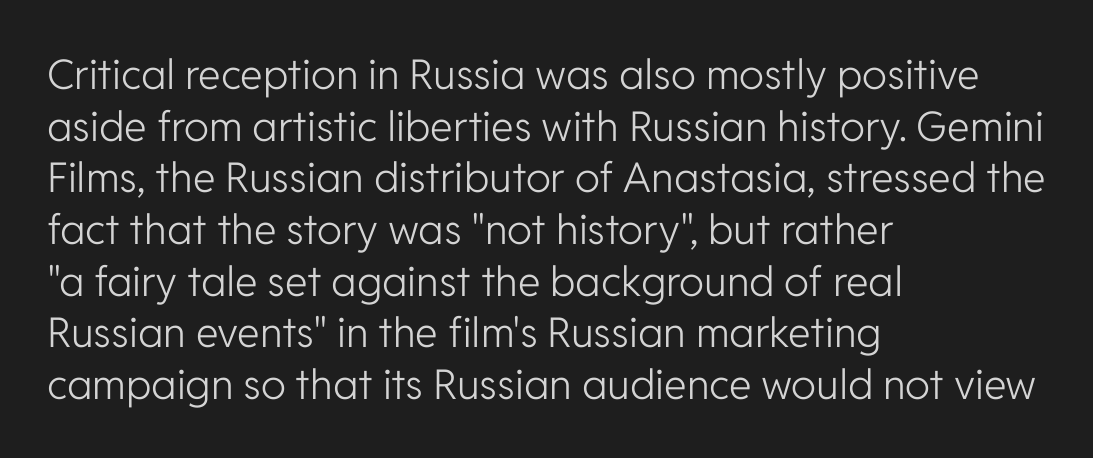
The image shows 41 px light sans-serif type, upright; set left-aligned, normal line spacing (1.26x), normal letter spacing, not underlined; low stroke contrast and a medium x-height.
